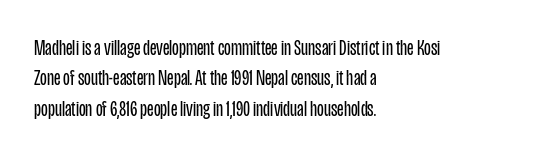
The image shows 22 px text type, upright; set left-aligned, normal line spacing (1.38x), normal letter spacing, not underlined.
